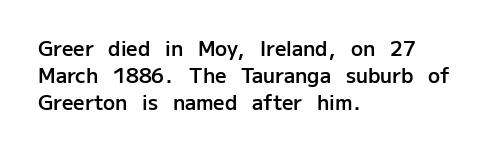
Q: Is the text bold? A: Semi-bold.
Q: Is the text italic (slanted)? A: No, it is upright.
Q: Is the text underlined? A: No.
Q: How is the paragraph aligned? A: Left-aligned.
Q: Is the spacing between letters normal or unusually wide? A: Normal.
Q: Is the spacing between lines tight, normal or loose? A: Normal.
